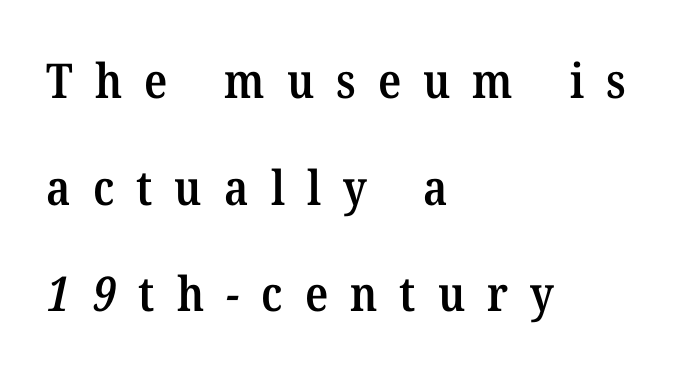
Q: Is the text bold? A: Semi-bold.
Q: Is the typeface a serif or a sans-serif typeface? A: Serif.
Q: Is the text underlined? A: No.
Q: How is the paragraph aligned? A: Left-aligned.
Q: Is the spacing between letters normal or unusually wide? A: Unusually wide.
Q: Is the spacing between lines tight, normal or loose? A: Loose.
Q: Width (condensed, normal, or wide)? A: Normal.
Q: Stroke contrast? A: Medium.
Q: x-height? A: Medium.
Q: Monospaced? A: No.
